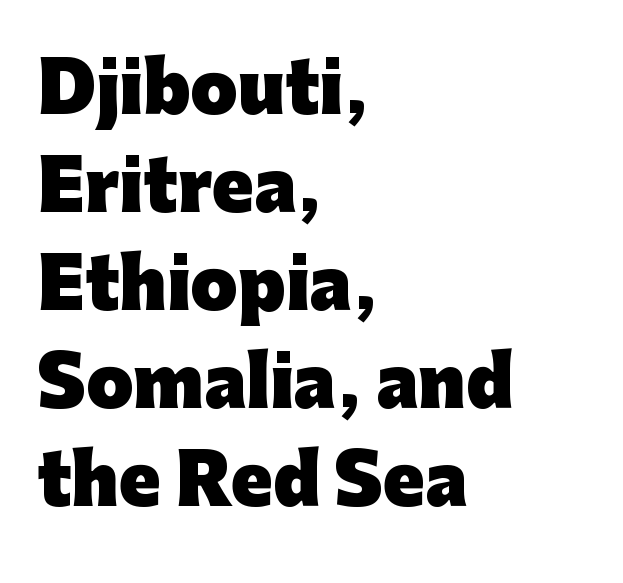
Q: Is the text bold? A: Yes.
Q: Is the text italic (slanted)? A: No, it is upright.
Q: Is the typeface a serif or a sans-serif typeface? A: Sans-serif.
Q: Is the text underlined? A: No.
Q: How is the paragraph aligned? A: Left-aligned.
Q: Is the spacing between letters normal or unusually wide? A: Normal.
Q: Is the spacing between lines tight, normal or loose? A: Normal.
Q: Width (condensed, normal, or wide)? A: Normal.
Q: Stroke contrast? A: Low.
Q: x-height? A: Medium.
Q: Monospaced? A: No.
